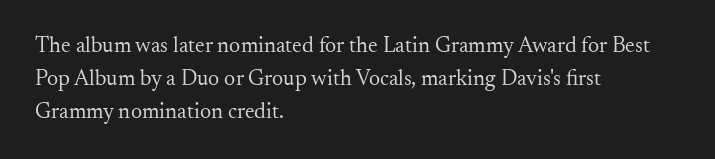
Q: Is the text bold? A: No.
Q: Is the text italic (slanted)? A: No, it is upright.
Q: Is the text underlined? A: No.
Q: How is the paragraph aligned? A: Left-aligned.
Q: Is the spacing between letters normal or unusually wide? A: Normal.
Q: Is the spacing between lines tight, normal or loose? A: Normal.
